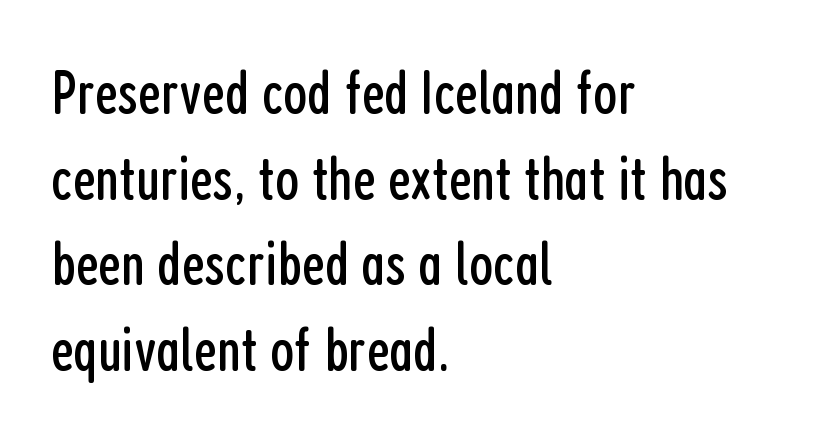
The rendering keeps characters at their native spacing. The rendering uses natural spacing where letterforms have individual widths. The baseline area is clear. The typeface has the unassuming heft of standard copy or less. The rendering anchors every line to the left-hand side.
